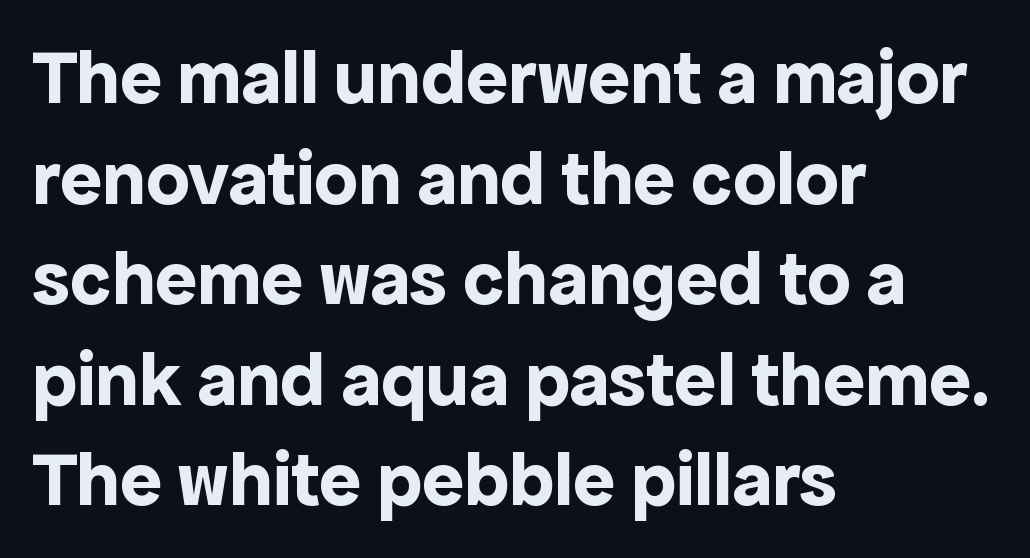
{"serif": "no", "italic": "no", "bold": "yes", "weight": "bold", "width": "normal", "x_height": "medium", "monospaced": "no", "underline": "no", "align": "left", "line_spacing": "normal", "line_spacing_ratio": 1.29, "letter_spacing": "normal", "letter_spacing_em": 0.0, "glyph_px": 78}
